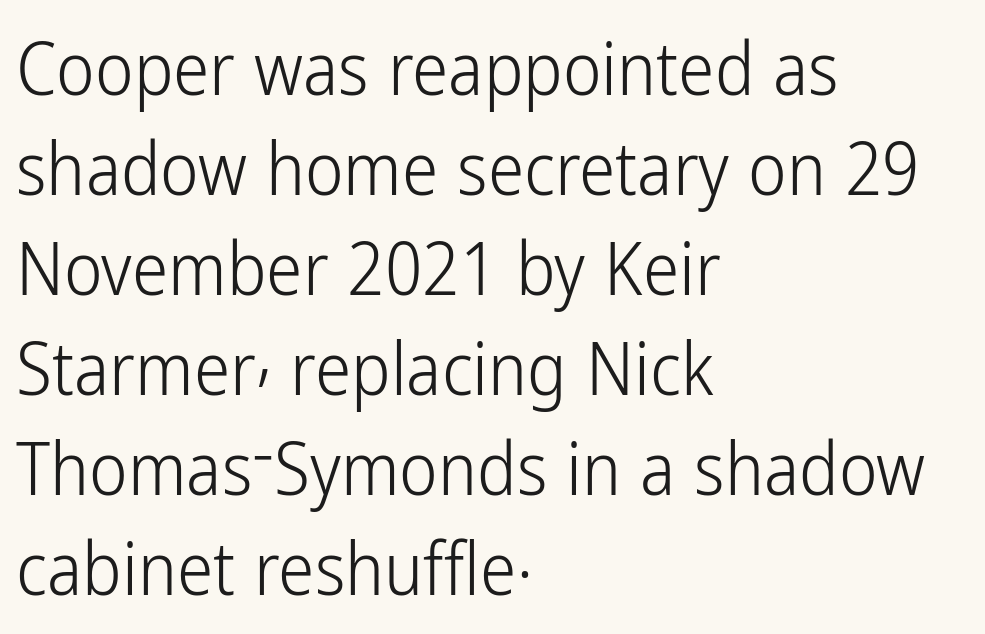
The image shows 73 px light, condensed sans-serif type, upright; set left-aligned, normal line spacing (1.37x), normal letter spacing, not underlined; low stroke contrast and a medium x-height.
